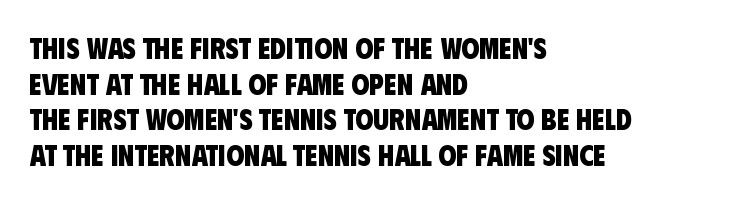
{"serif": "no", "bold": "yes", "weight": "heavy", "width": "condensed", "stroke_contrast": "low", "x_height": "large", "monospaced": "no", "underline": "no", "align": "left", "line_spacing_ratio": 1.23, "letter_spacing": "normal", "letter_spacing_em": 0.0, "glyph_px": 29}
